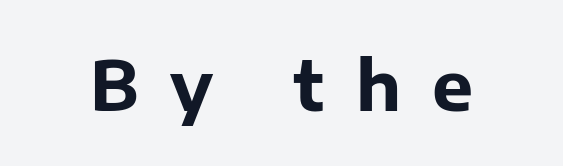
As a designer I'd log this as weight 700, bold. Between one letter and the next there's a generous, obvious gap. Nope, no serifs anywhere on these letters. The glyphs are unaccompanied by any horizontal stroke below them.
